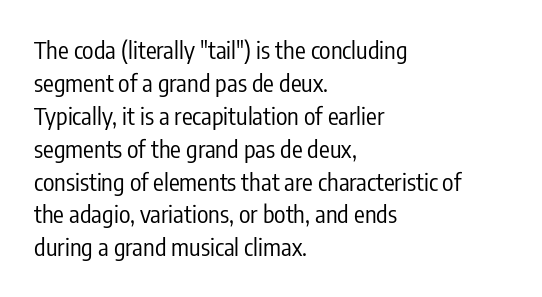
The image shows 24 px text type, upright; set left-aligned, normal line spacing (1.37x), normal letter spacing, not underlined.
